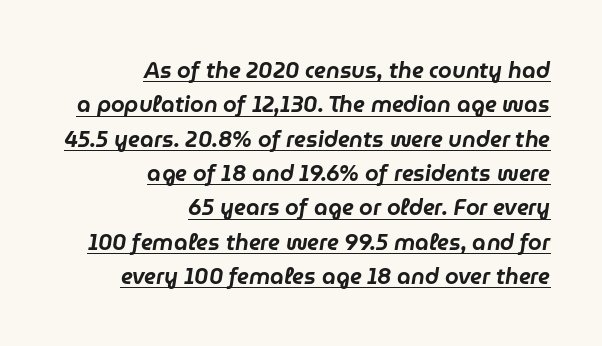
{"italic": "yes", "lean": "right", "slant_degrees": 9, "underline": "yes", "align": "right", "line_spacing": "normal", "line_spacing_ratio": 1.56, "letter_spacing": "normal", "letter_spacing_em": 0.0, "glyph_px": 22}
